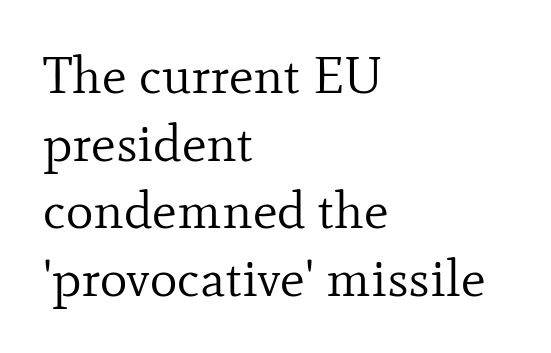
The typesetting does not lean heavy: it is not bold. Glyph-to-glyph distance matches everyday printed text. Classification — serif. The block of text has a typical density, with ordinary space between rows. Here the designer chose a conventional face with non-uniform glyph widths.
